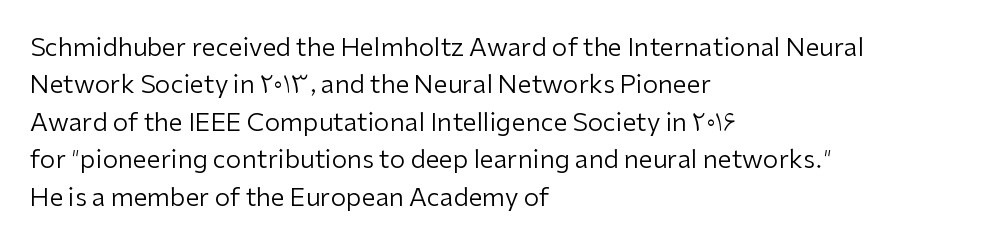
In CSS terms this would be text-align: left. Descenders are the only things crossing below the line. One glance says typical: line gaps are just what's usual. This is the regular roman posture of the typeface.
